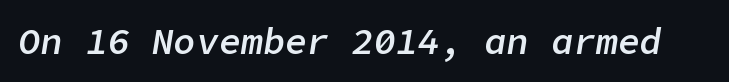
Rendered with sloped, italic letterforms. Caption: semibold face, moderately heavy strokes. The specimen omits any rule beneath the text block's lines. Nothing unusual about the tracking: characters are spaced as the font intends.
